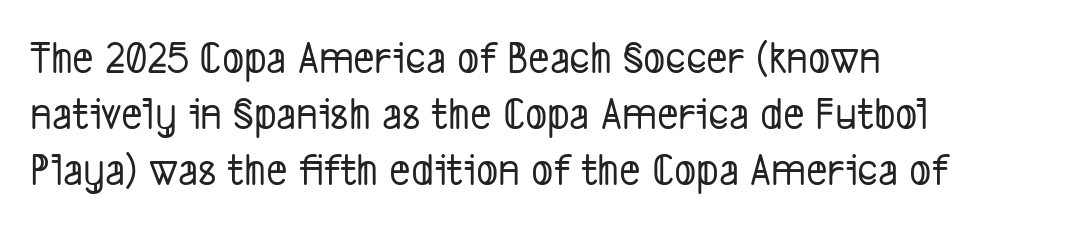
The letters sit at their default tracking, neither squeezed nor spread. Looks like regular typesetting: each glyph gets only the width it needs. Check the space under the baseline: it is left empty. Nope, no serifs anywhere on these letters.
